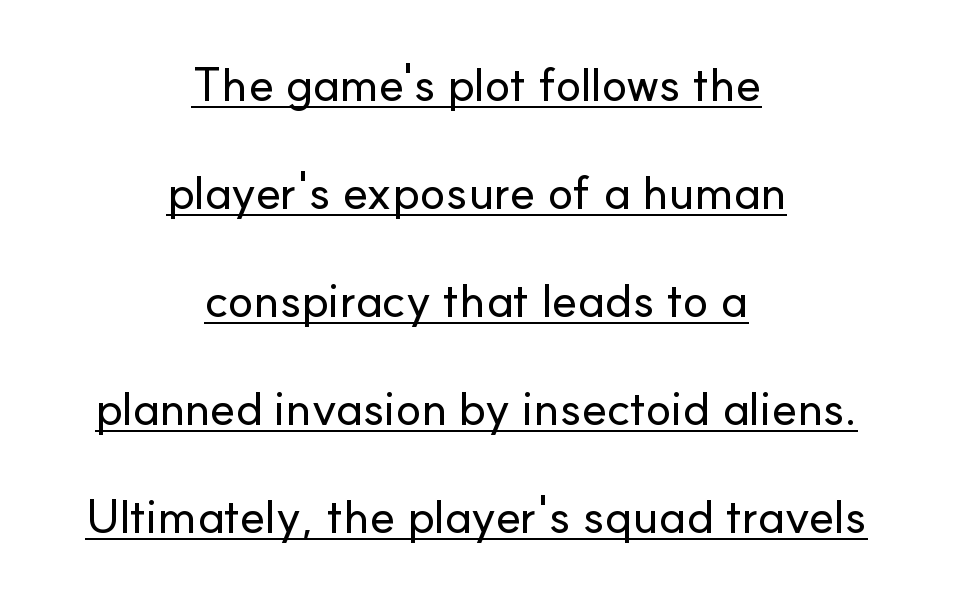
The image shows 48 px sans-serif type, upright; set centered, loose line spacing (2.25x), normal letter spacing, underlined; low stroke contrast and a small x-height.
